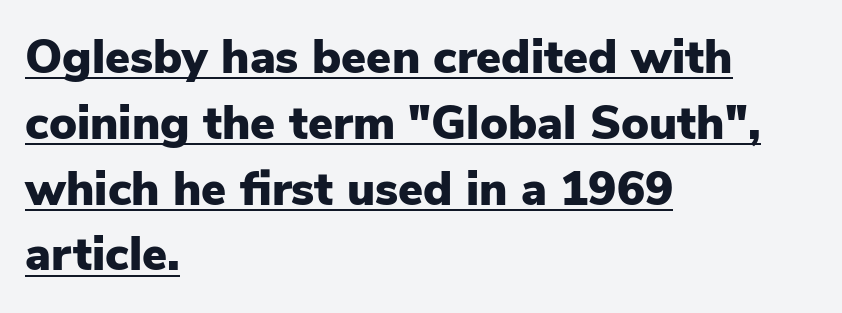
Q: Is the text bold? A: Yes.
Q: Is the text italic (slanted)? A: No, it is upright.
Q: Is the typeface a serif or a sans-serif typeface? A: Sans-serif.
Q: Is the text underlined? A: Yes.
Q: How is the paragraph aligned? A: Left-aligned.
Q: Is the spacing between letters normal or unusually wide? A: Normal.
Q: Is the spacing between lines tight, normal or loose? A: Normal.
Q: Width (condensed, normal, or wide)? A: Normal.
Q: Stroke contrast? A: Low.
Q: x-height? A: Medium.
Q: Monospaced? A: No.
